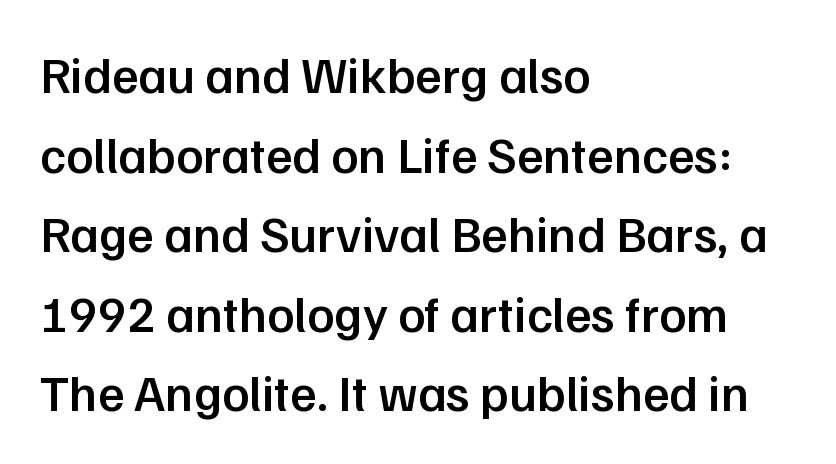
The image shows 51 px semibold sans-serif type, upright; set left-aligned, normal line spacing (1.56x), normal letter spacing, not underlined; low stroke contrast and a medium x-height.
